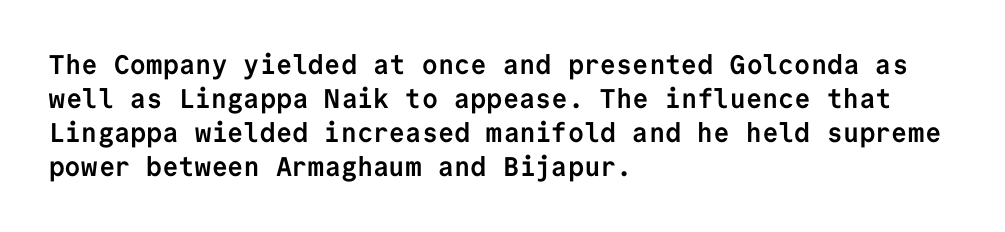
{"italic": "no", "bold": "yes", "underline": "no", "align": "left", "line_spacing": "normal", "line_spacing_ratio": 1.26, "letter_spacing": "normal", "letter_spacing_em": 0.0, "glyph_px": 27}
